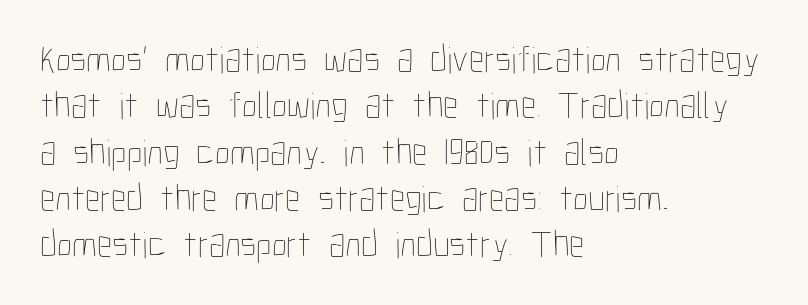
{"italic": "no", "bold": "no", "weight": "thin", "width": "condensed", "stroke_contrast": "low", "x_height": "medium", "monospaced": "no", "underline": "no", "align": "left", "line_spacing_ratio": 1.22, "letter_spacing": "normal", "letter_spacing_em": 0.0, "glyph_px": 38}
